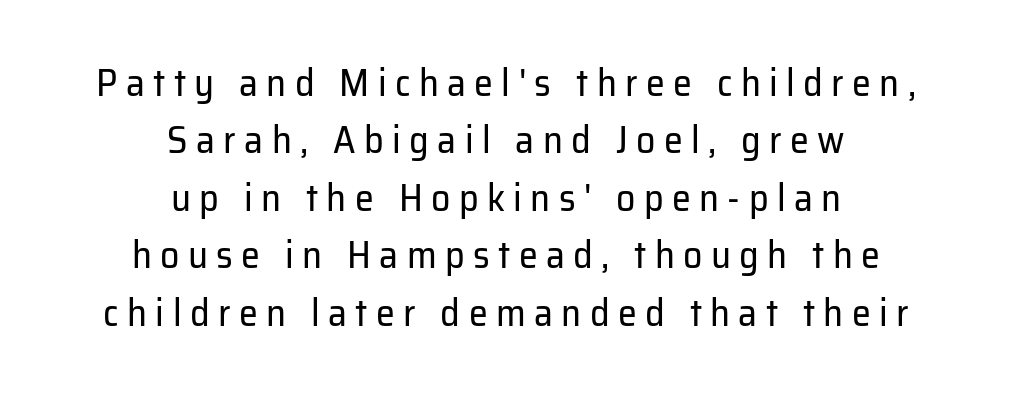
The line texture is sparse and dotted thanks to wide tracking. Horizontal bands of white between lines are of average thickness. Every character sits straight up, as roman type does. Descenders are the only things crossing below the line. The characters are drawn with everyday or finer stroke widths. Looks like regular typesetting: each glyph gets only the width it needs.
